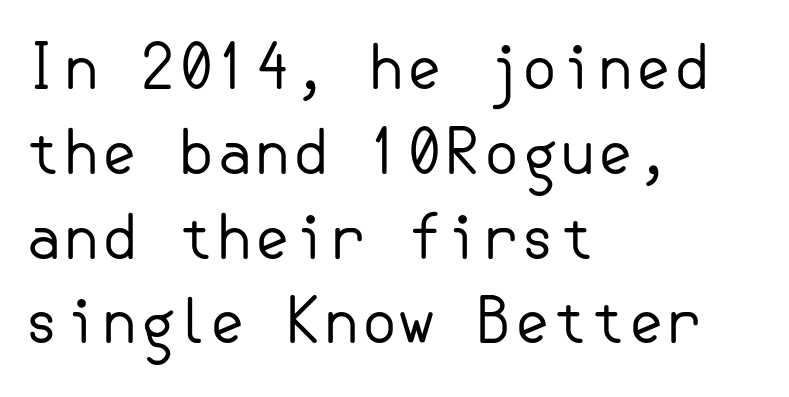
Check where the strokes stop: nothing finishes them off — pure sans. This sample uses an upright cut, with every glyph sitting square on the baseline. Compared with typical paragraphs, the rows here are spaced about the same. The string is rendered with underlining switched off.
